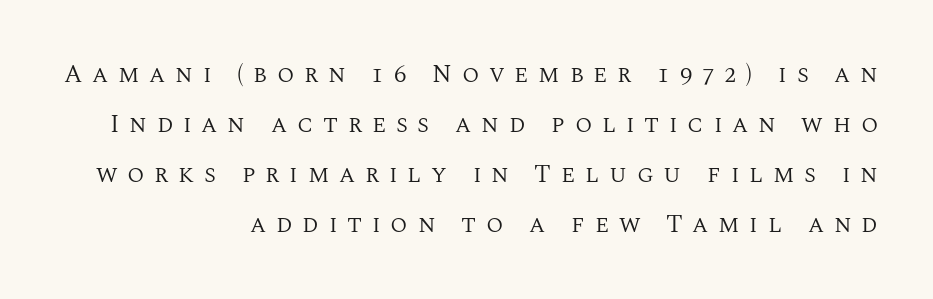
The font is comparable to plain body text, perhaps lighter. A great deal of white space separates one row of letters from the next. The zone under the glyphs is completely vacant. A student would call this right alignment; a typographer would say flush right, rag left.
